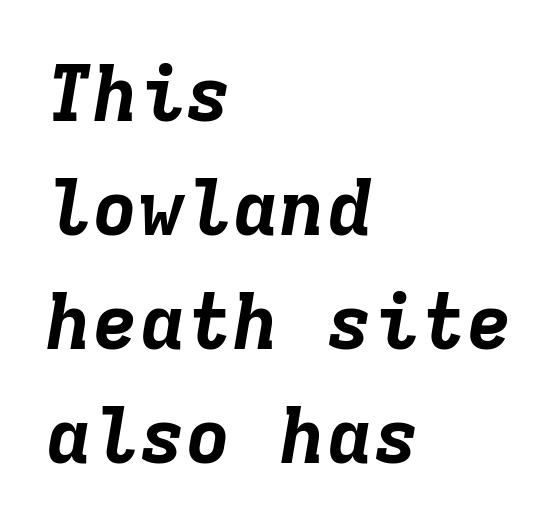
Q: Is the text bold? A: Yes.
Q: Is the text italic (slanted)? A: Yes, it leans right by about 9 degrees.
Q: Is the text underlined? A: No.
Q: How is the paragraph aligned? A: Left-aligned.
Q: Is the spacing between letters normal or unusually wide? A: Normal.
Q: Is the spacing between lines tight, normal or loose? A: Normal.
Q: Width (condensed, normal, or wide)? A: Normal.
Q: Stroke contrast? A: Low.
Q: x-height? A: Medium.
Q: Monospaced? A: Yes.
